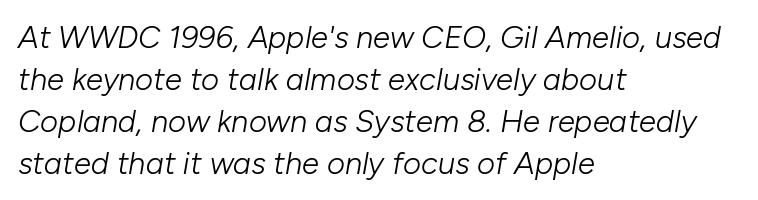
Q: Is the text bold? A: No.
Q: Is the text italic (slanted)? A: Yes, it leans right by about 10 degrees.
Q: Is the text underlined? A: No.
Q: How is the paragraph aligned? A: Left-aligned.
Q: Is the spacing between letters normal or unusually wide? A: Normal.
Q: Is the spacing between lines tight, normal or loose? A: Normal.
Q: Width (condensed, normal, or wide)? A: Normal.
Q: Stroke contrast? A: Low.
Q: x-height? A: Medium.
Q: Monospaced? A: No.
